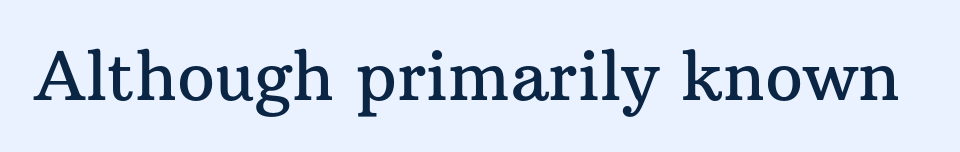
{"serif": "yes", "italic": "no", "width": "normal", "stroke_contrast": "medium", "x_height": "medium", "monospaced": "no", "underline": "no", "letter_spacing": "normal", "letter_spacing_em": 0.0, "glyph_px": 67}
